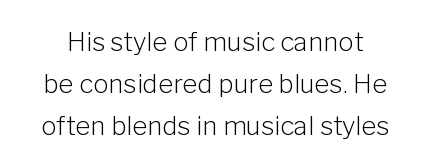
The image shows 26 px text type, upright; set normal line spacing (1.61x), normal letter spacing, not underlined.
